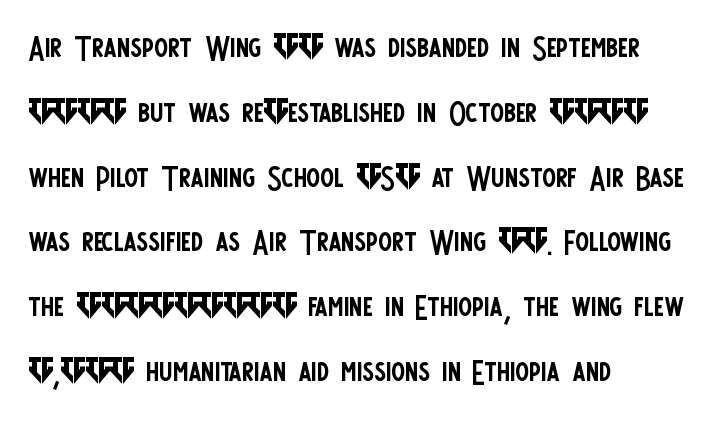
{"serif": "no", "italic": "no", "bold": "no", "weight": "regular", "width": "condensed", "stroke_contrast": "low", "x_height": "large", "monospaced": "no", "underline": "no", "align": "left", "line_spacing": "normal", "line_spacing_ratio": 1.58, "letter_spacing": "normal", "letter_spacing_em": 0.0, "glyph_px": 41}
